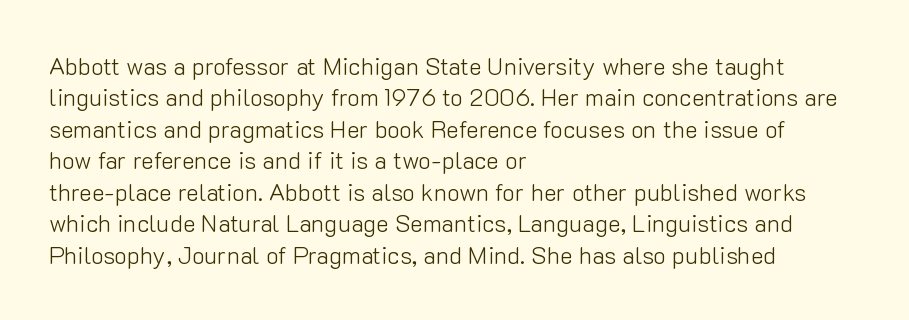
What stands out about the letter spacing? Nothing — it is the standard amount. Unmarked baselines from the first word to the last. The rendering anchors every line to the left-hand side. Regarding leading, the lines here are spaced in the standard way. Compared with a typical body face, this is equally light or lighter still. In terms of posture, this sample is upright.
